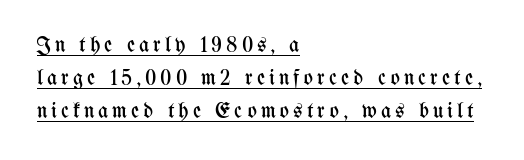
Q: Is the text bold? A: No.
Q: Is the text italic (slanted)? A: No, it is upright.
Q: Is the text underlined? A: Yes.
Q: How is the paragraph aligned? A: Left-aligned.
Q: Is the spacing between lines tight, normal or loose? A: Normal.
